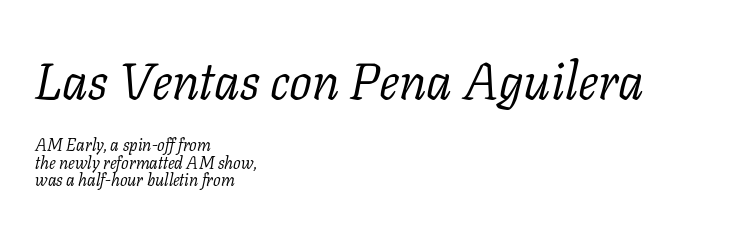
The image shows 51 px light serif type, italic (leaning right); set left-aligned, tight line spacing (1.04x), normal letter spacing, not underlined; the first (top) block is 3.0x larger; low stroke contrast and a medium x-height.
